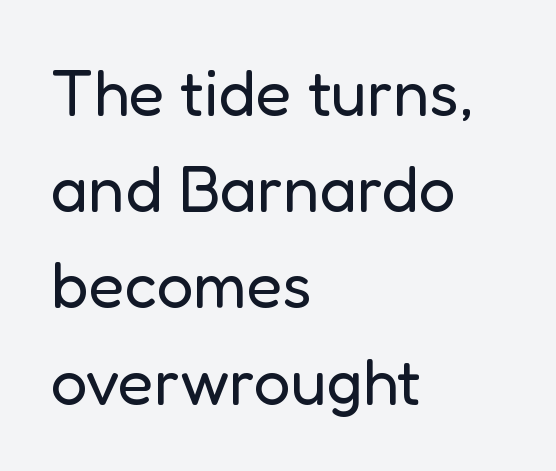
Q: Is the text bold? A: No.
Q: Is the text italic (slanted)? A: No, it is upright.
Q: Is the typeface a serif or a sans-serif typeface? A: Sans-serif.
Q: Is the text underlined? A: No.
Q: How is the paragraph aligned? A: Left-aligned.
Q: Is the spacing between letters normal or unusually wide? A: Normal.
Q: Is the spacing between lines tight, normal or loose? A: Normal.
Q: Width (condensed, normal, or wide)? A: Normal.
Q: Stroke contrast? A: Low.
Q: x-height? A: Medium.
Q: Monospaced? A: No.
